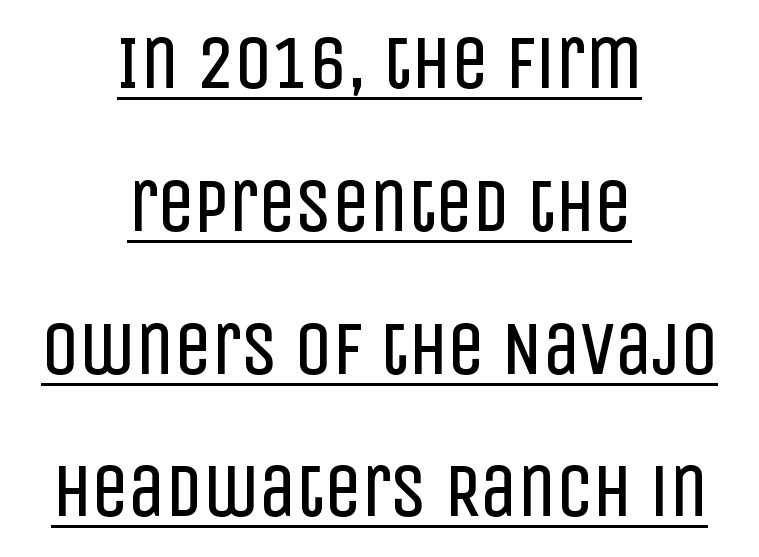
{"serif": "no", "italic": "no", "bold": "no", "weight": "regular", "width": "condensed", "stroke_contrast": "low", "x_height": "large", "monospaced": "no", "underline": "yes", "align": "center", "line_spacing": "loose", "line_spacing_ratio": 1.93, "letter_spacing": "normal", "letter_spacing_em": 0.0, "glyph_px": 74}
